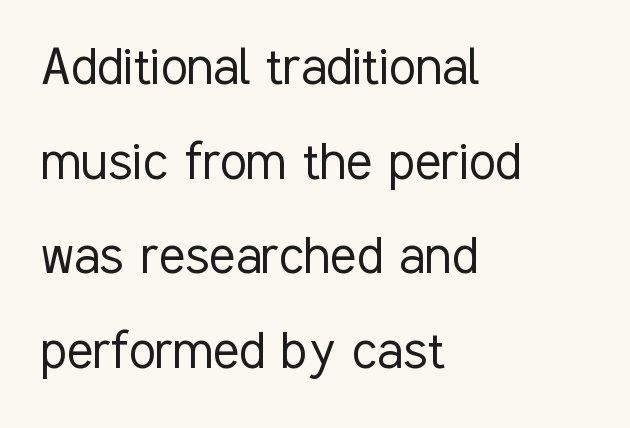
Q: Is the text bold? A: No.
Q: Is the text italic (slanted)? A: No, it is upright.
Q: Is the typeface a serif or a sans-serif typeface? A: Sans-serif.
Q: Is the text underlined? A: No.
Q: How is the paragraph aligned? A: Left-aligned.
Q: Is the spacing between letters normal or unusually wide? A: Normal.
Q: Is the spacing between lines tight, normal or loose? A: Normal.
Q: Width (condensed, normal, or wide)? A: Condensed.
Q: Stroke contrast? A: Low.
Q: x-height? A: Medium.
Q: Monospaced? A: No.
